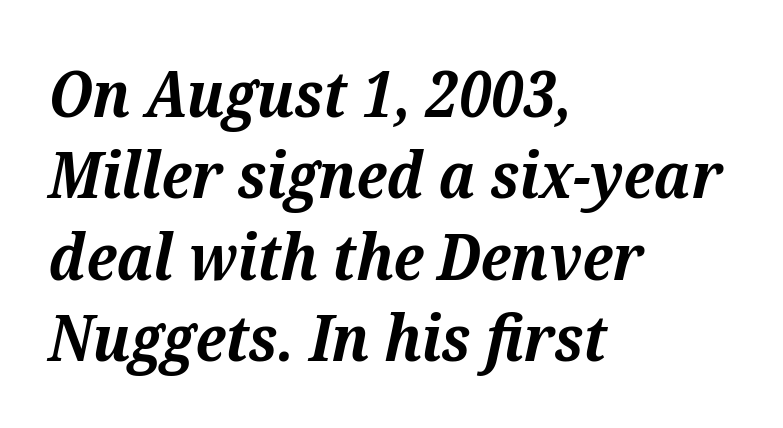
{"serif": "yes", "italic": "yes", "lean": "right", "slant_degrees": 12, "bold": "yes", "weight": "bold", "width": "normal", "stroke_contrast": "medium", "x_height": "medium", "monospaced": "no", "underline": "no", "align": "left", "line_spacing": "normal", "line_spacing_ratio": 1.27, "letter_spacing": "normal", "letter_spacing_em": 0.0, "glyph_px": 64}
